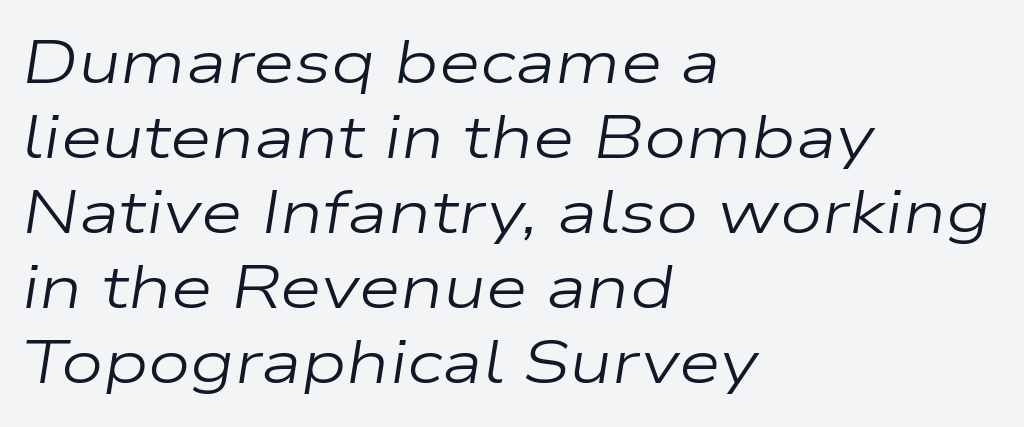
{"italic": "yes", "lean": "right", "slant_degrees": 9, "bold": "no", "weight": "regular", "width": "wide", "stroke_contrast": "low", "x_height": "medium", "monospaced": "no", "underline": "no", "align": "left", "line_spacing": "normal", "line_spacing_ratio": 1.25, "letter_spacing": "normal", "letter_spacing_em": 0.0, "glyph_px": 60}
